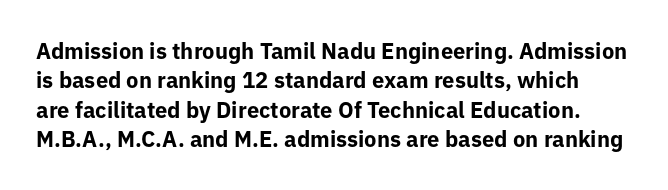
{"italic": "no", "bold": "yes", "underline": "no", "line_spacing": "normal", "line_spacing_ratio": 1.33, "letter_spacing": "normal", "letter_spacing_em": 0.0, "glyph_px": 22}
